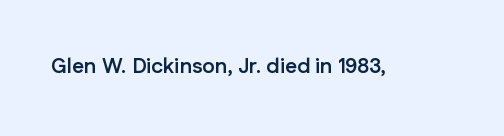
The image shows 21 px bold type, upright; set normal letter spacing, not underlined.
